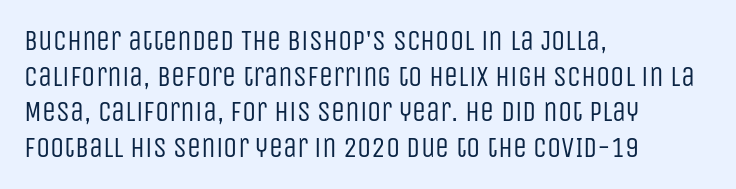
The image shows 28 px regular-weight, condensed sans-serif type, upright; set left-aligned, normal line spacing (1.27x), normal letter spacing, not underlined; low stroke contrast and a large x-height.
